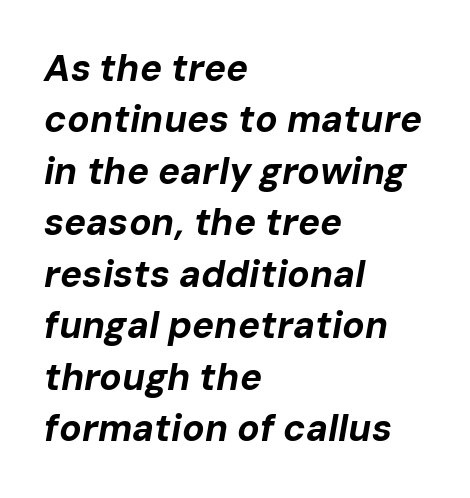
{"italic": "yes", "lean": "right", "slant_degrees": 10, "bold": "yes", "weight": "bold", "width": "normal", "stroke_contrast": "low", "x_height": "medium", "monospaced": "no", "underline": "no", "align": "left", "line_spacing": "normal", "line_spacing_ratio": 1.39, "letter_spacing": "normal", "letter_spacing_em": 0.0, "glyph_px": 37}
